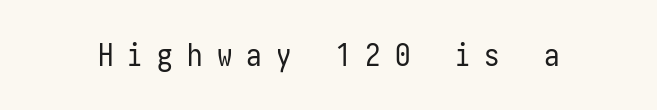
Does extra space separate the letters? Yes, quite a lot of it. Stems here are at most as thick as an everyday book face. In terms of posture, this sample is upright. Are there feet on the stems? There aren't — it's a sans.
